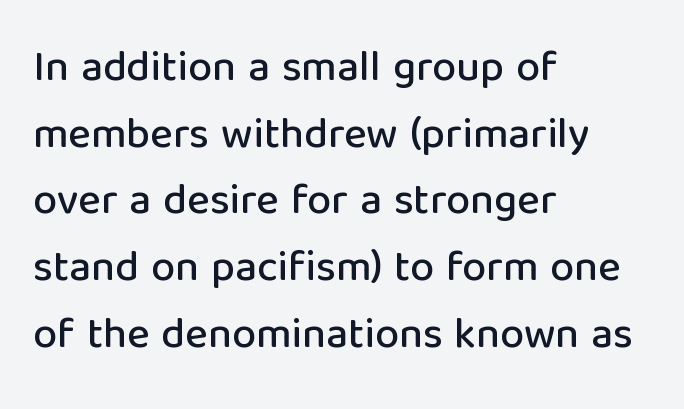
Q: Is the text italic (slanted)? A: No, it is upright.
Q: Is the typeface a serif or a sans-serif typeface? A: Sans-serif.
Q: Is the text underlined? A: No.
Q: How is the paragraph aligned? A: Left-aligned.
Q: Is the spacing between letters normal or unusually wide? A: Normal.
Q: Is the spacing between lines tight, normal or loose? A: Normal.
Q: Width (condensed, normal, or wide)? A: Normal.
Q: Stroke contrast? A: Low.
Q: x-height? A: Medium.
Q: Monospaced? A: No.
